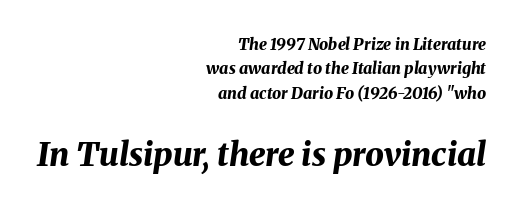
Q: Is the text bold? A: Yes.
Q: Is the text italic (slanted)? A: Yes, it leans right by about 8 degrees.
Q: Is the text underlined? A: No.
Q: How is the paragraph aligned? A: Right-aligned.
Q: Is the spacing between letters normal or unusually wide? A: Normal.
Q: Is the spacing between lines tight, normal or loose? A: Normal.
Q: Which block of text is set in a larger size, the first (top) or the second (bottom)? A: The second (bottom) one.
Q: Width (condensed, normal, or wide)? A: Normal.
Q: Stroke contrast? A: Medium.
Q: x-height? A: Medium.
Q: Monospaced? A: No.
